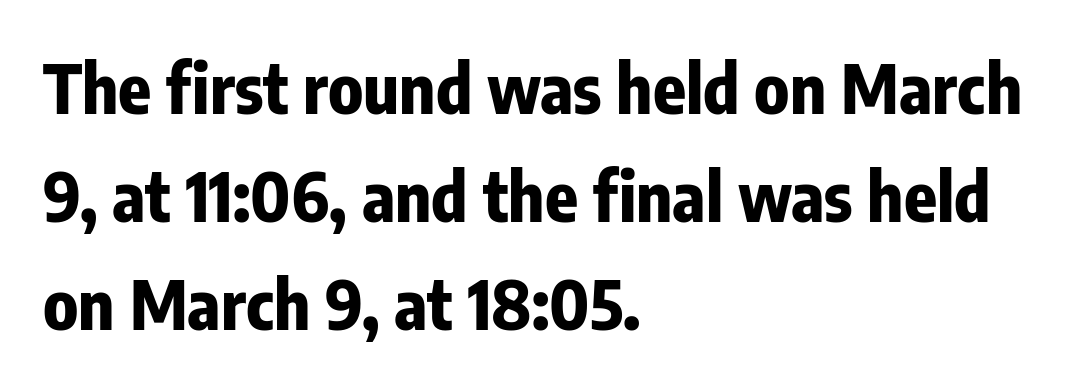
The passage shown stacks its lines at a standard gap. Tracking value appears to be zero — textbook default spacing. Is the block centered? No — it sits flush against the left margin. The passage shown is emphatically bold.
